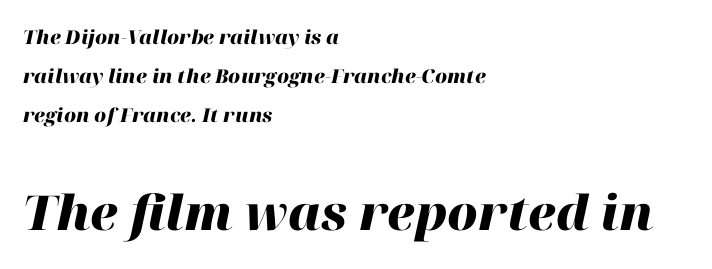
{"italic": "yes", "lean": "right", "slant_degrees": 12, "bold": "yes", "weight": "heavy", "width": "normal", "stroke_contrast": "high", "x_height": "medium", "monospaced": "no", "underline": "no", "align": "left", "line_spacing": "loose", "line_spacing_ratio": 2.05, "letter_spacing": "normal", "letter_spacing_em": 0.0, "larger_block": "second", "size_ratio": 2.53, "glyph_px": 48}
